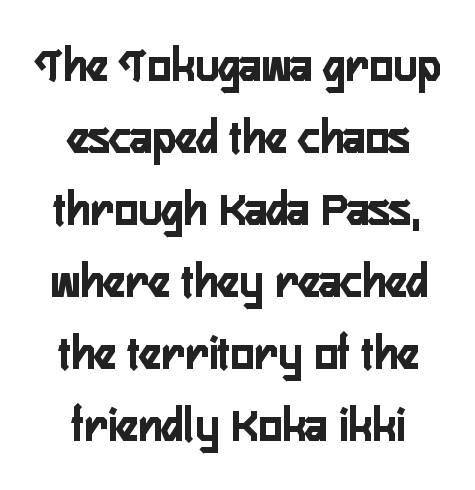
The image shows 50 px condensed sans-serif type, upright; set centered, normal line spacing (1.44x), normal letter spacing, not underlined; low stroke contrast and a medium x-height.
